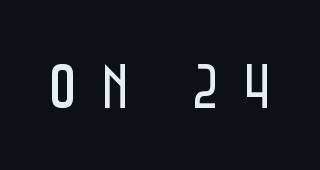
Q: Is the text bold? A: No.
Q: Is the text italic (slanted)? A: No, it is upright.
Q: Is the typeface a serif or a sans-serif typeface? A: Sans-serif.
Q: Is the text underlined? A: No.
Q: Is the spacing between letters normal or unusually wide? A: Unusually wide.
Q: Width (condensed, normal, or wide)? A: Condensed.
Q: Stroke contrast? A: Low.
Q: x-height? A: Large.
Q: Monospaced? A: No.
